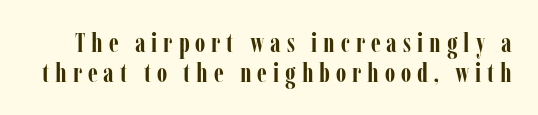
{"italic": "no", "bold": "yes", "underline": "no", "line_spacing": "tight", "line_spacing_ratio": 1.11, "letter_spacing": "wide", "letter_spacing_em": 0.22, "glyph_px": 27}
